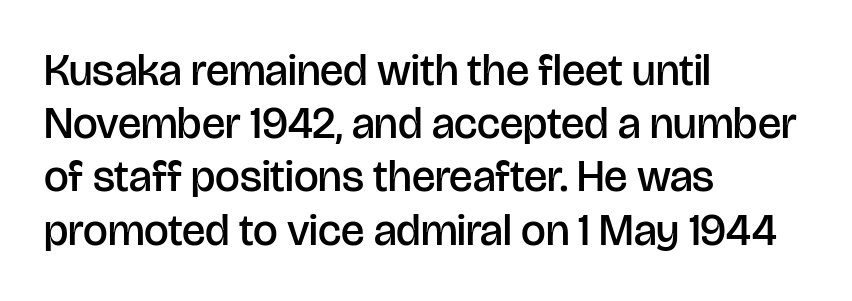
The image shows 44 px semibold sans-serif type, upright; set left-aligned, line spacing 1.21x, normal letter spacing, not underlined; low stroke contrast and a large x-height.
